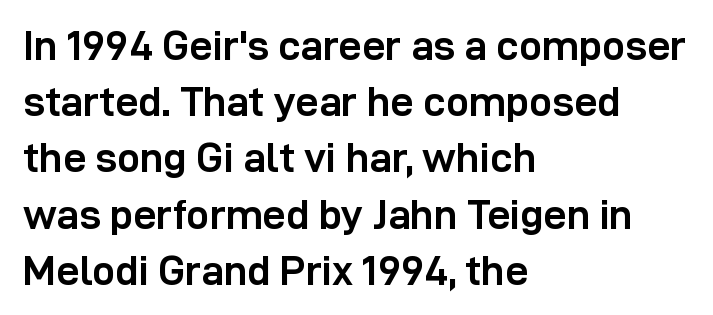
{"serif": "no", "italic": "no", "bold": "yes", "weight": "semibold", "width": "normal", "stroke_contrast": "low", "x_height": "medium", "monospaced": "no", "underline": "no", "align": "left", "line_spacing": "normal", "line_spacing_ratio": 1.37, "letter_spacing": "normal", "letter_spacing_em": 0.0, "glyph_px": 41}
